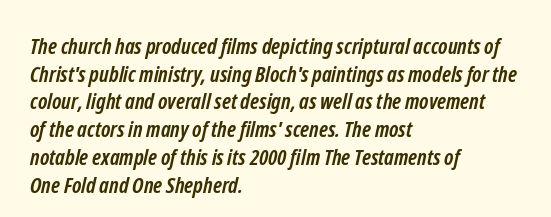
Q: Is the text bold? A: Yes.
Q: Is the text underlined? A: No.
Q: How is the paragraph aligned? A: Left-aligned.
Q: Is the spacing between letters normal or unusually wide? A: Normal.
Q: Is the spacing between lines tight, normal or loose? A: Normal.
